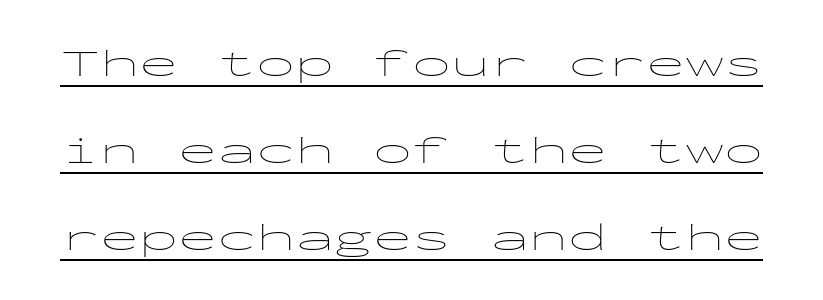
Underline: present. Does extra space separate the letters? No, they use regular spacing. These glyphs show unthickened strokes, regular width or finer. Posture: upright roman.
